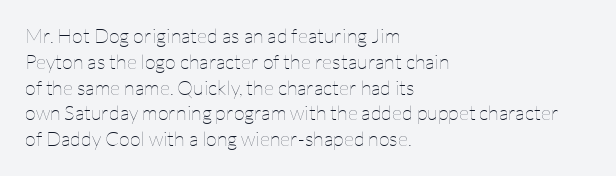
{"italic": "no", "bold": "no", "underline": "no", "align": "left", "line_spacing": "normal", "line_spacing_ratio": 1.29, "letter_spacing": "normal", "letter_spacing_em": 0.0, "glyph_px": 20}
